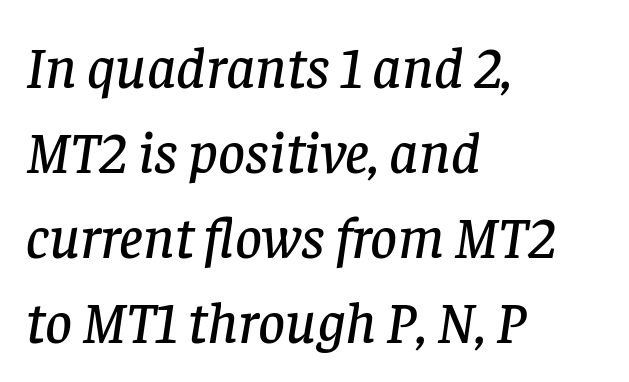
{"serif": "yes", "italic": "yes", "lean": "right", "slant_degrees": 8, "width": "normal", "stroke_contrast": "low", "x_height": "large", "monospaced": "no", "underline": "no", "align": "left", "line_spacing": "normal", "line_spacing_ratio": 1.44, "letter_spacing": "normal", "letter_spacing_em": 0.0, "glyph_px": 59}
